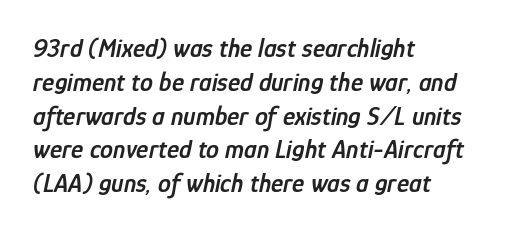
The image shows 26 px text type, italic (leaning right); set left-aligned, normal line spacing (1.3x), normal letter spacing, not underlined.
